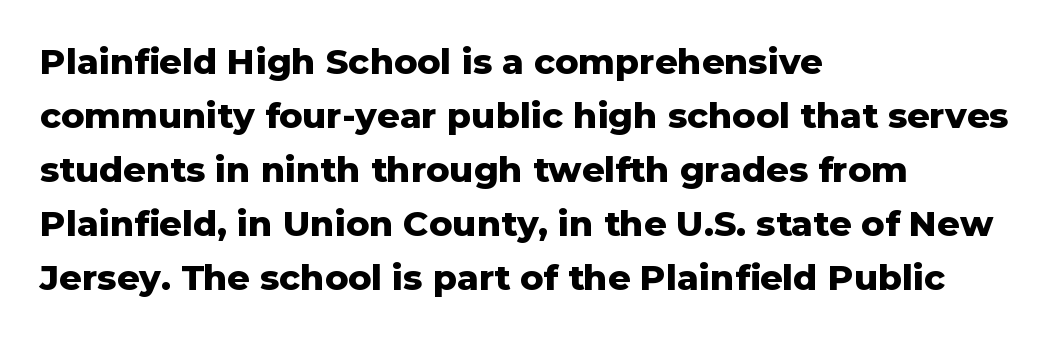
The image shows 35 px heavy sans-serif type, upright; set left-aligned, normal line spacing (1.54x), normal letter spacing, not underlined; low stroke contrast and a medium x-height.
